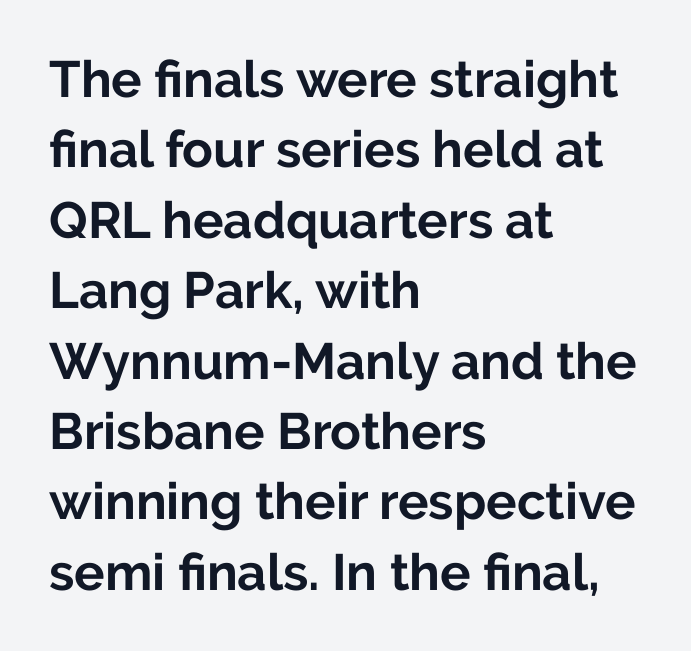
Chunky letters — that's bold for sure. You can tell from the bare stems that sans-serif type was used. Normally led — the rows are evenly, conventionally spaced. Does the lettering tilt? It doesn't — this is upright.
